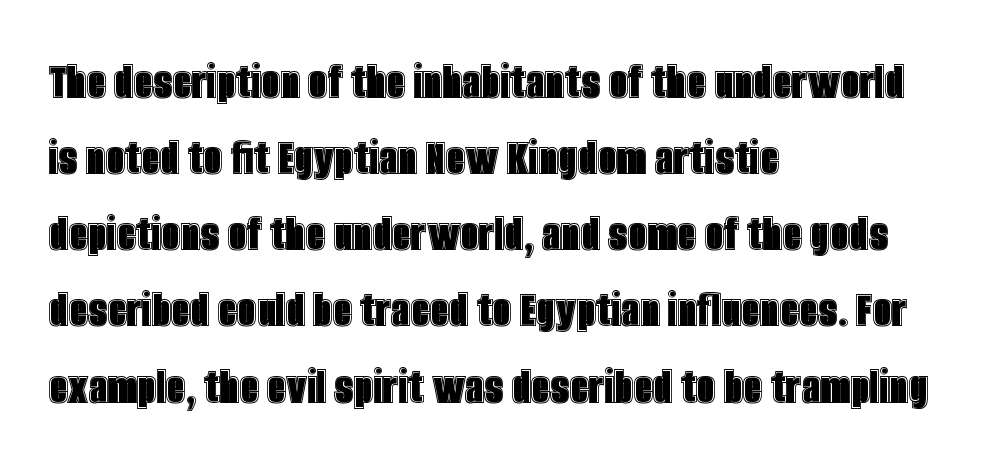
{"italic": "no", "width": "condensed", "x_height": "large", "monospaced": "no", "underline": "no", "align": "left", "line_spacing": "normal", "line_spacing_ratio": 1.41, "letter_spacing": "normal", "letter_spacing_em": 0.0, "glyph_px": 54}
